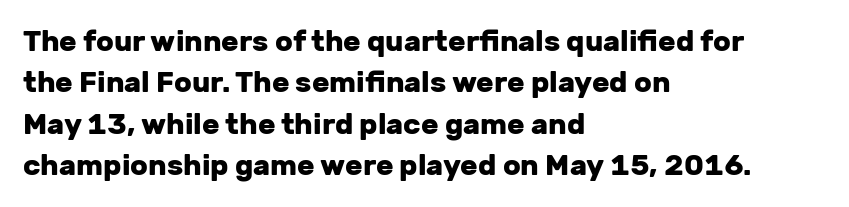
The image shows 29 px heavy sans-serif type, upright; set left-aligned, normal line spacing (1.43x), normal letter spacing, not underlined; low stroke contrast and a medium x-height.
